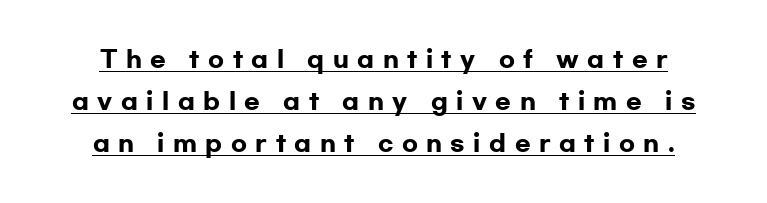
{"italic": "no", "bold": "yes", "underline": "yes", "line_spacing_ratio": 1.83, "letter_spacing": "wide", "letter_spacing_em": 0.37, "glyph_px": 23}
